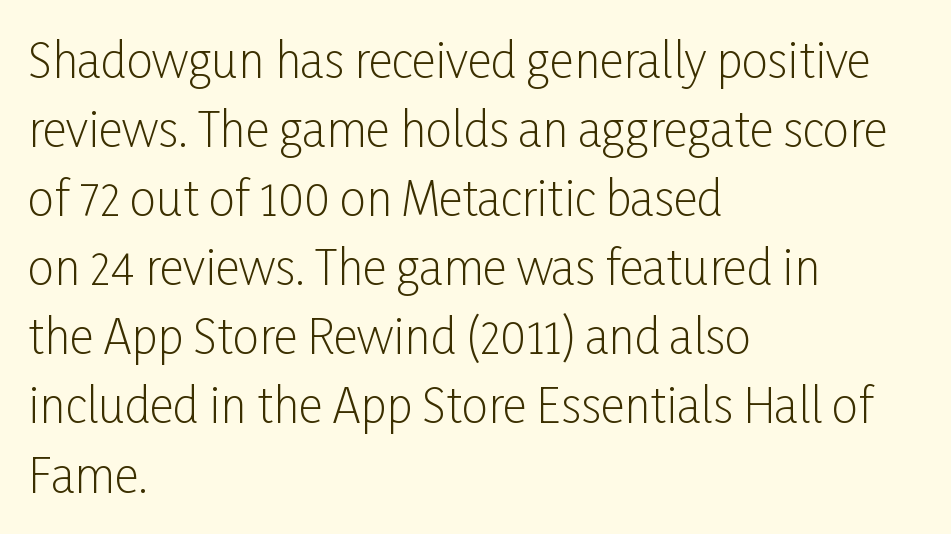
The image shows 47 px light, condensed sans-serif type, upright; set left-aligned, normal line spacing (1.47x), normal letter spacing, not underlined; low stroke contrast and a medium x-height.
